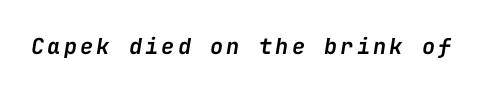
The image shows 22 px text type, italic (leaning right); set not underlined.
